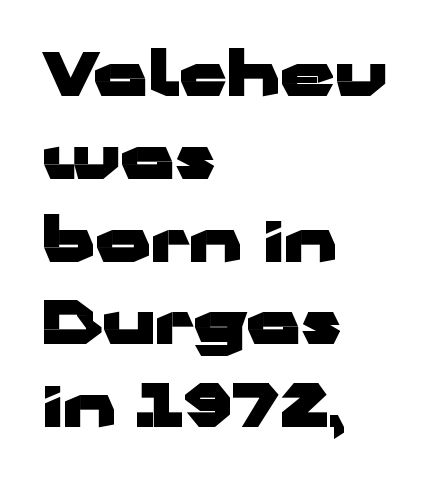
Q: Is the text bold? A: Yes.
Q: Is the text italic (slanted)? A: No, it is upright.
Q: Is the typeface a serif or a sans-serif typeface? A: Sans-serif.
Q: Is the text underlined? A: No.
Q: How is the paragraph aligned? A: Left-aligned.
Q: Is the spacing between letters normal or unusually wide? A: Normal.
Q: Is the spacing between lines tight, normal or loose? A: Normal.
Q: Width (condensed, normal, or wide)? A: Wide.
Q: Stroke contrast? A: Low.
Q: x-height? A: Medium.
Q: Monospaced? A: No.
